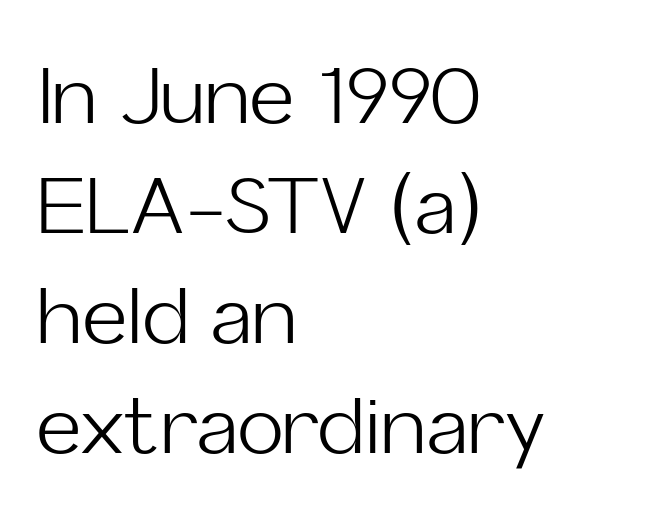
The image shows 77 px light sans-serif type, upright; set left-aligned, normal line spacing (1.43x), normal letter spacing, not underlined; low stroke contrast and a medium x-height.
